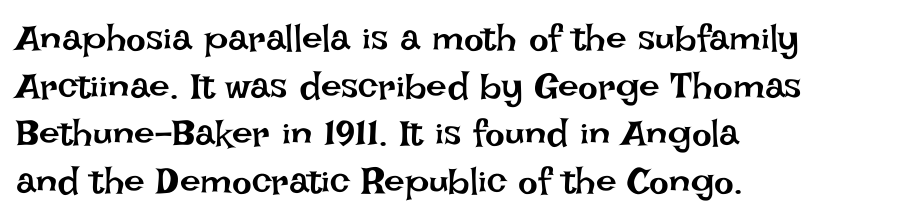
The image shows 37 px regular-weight type, upright; set left-aligned, normal line spacing (1.29x), normal letter spacing, not underlined; low stroke contrast and a large x-height.
